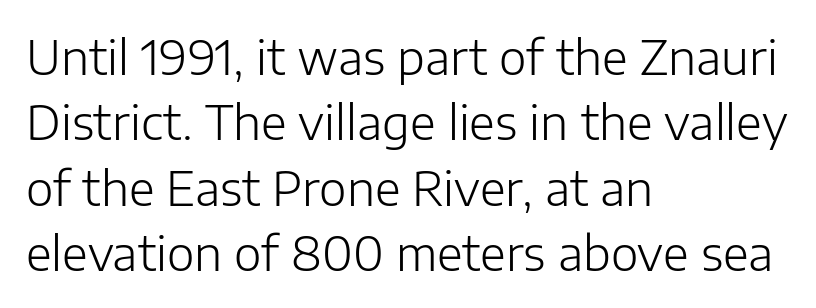
No word sits above an underline. The letters advance in unequal steps, a hallmark of proportional type. You can tell it's not italic because the verticals are truly vertical. No extra ink here — the face is not bold. Short and long lines alike share a common starting point at left. Leading: standard.
